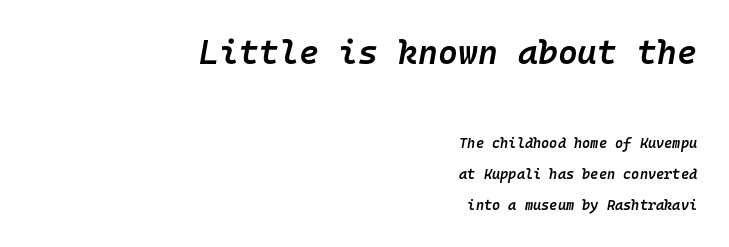
{"italic": "yes", "lean": "right", "slant_degrees": 10, "bold": "semi", "weight": "semibold", "width": "normal", "stroke_contrast": "low", "x_height": "medium", "monospaced": "yes", "underline": "no", "align": "right", "line_spacing": "loose", "line_spacing_ratio": 2.23, "letter_spacing": "normal", "letter_spacing_em": 0.0, "larger_block": "first", "size_ratio": 2.43, "glyph_px": 34}
